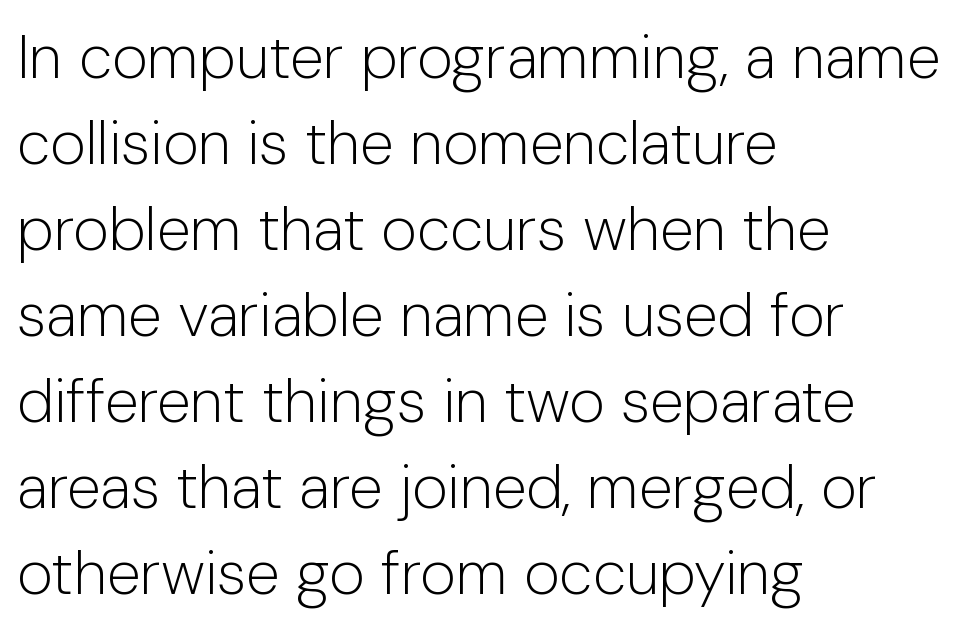
The image shows 61 px light sans-serif type, upright; set left-aligned, normal line spacing (1.41x), normal letter spacing, not underlined; low stroke contrast and a medium x-height.
